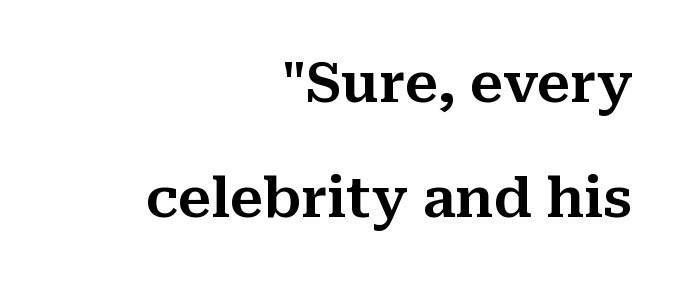
The passage is arranged like a letterhead date or caption credit — flush right. If you measured baseline to baseline, you'd find a long distance. The rendering uses natural spacing where letterforms have individual widths. Plain, unruled lines of type. The typography opts for an upright posture over an oblique one. Old-style or modern, the face here clearly has serifs.
